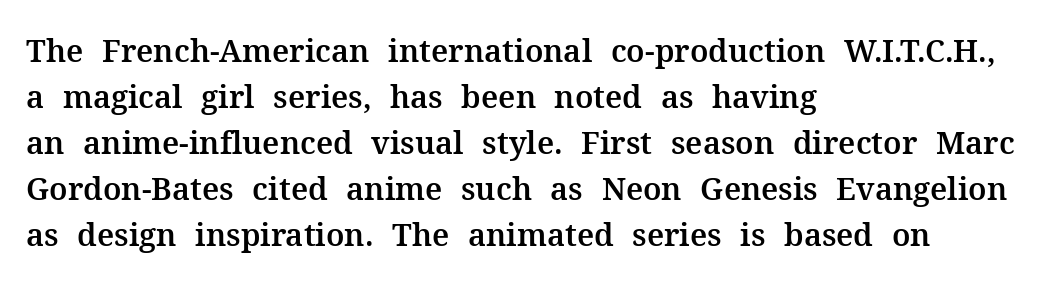
Q: Is the text italic (slanted)? A: No, it is upright.
Q: Is the typeface a serif or a sans-serif typeface? A: Serif.
Q: Is the text underlined? A: No.
Q: How is the paragraph aligned? A: Left-aligned.
Q: Is the spacing between letters normal or unusually wide? A: Normal.
Q: Is the spacing between lines tight, normal or loose? A: Normal.
Q: Width (condensed, normal, or wide)? A: Normal.
Q: Stroke contrast? A: Medium.
Q: x-height? A: Medium.
Q: Monospaced? A: No.
